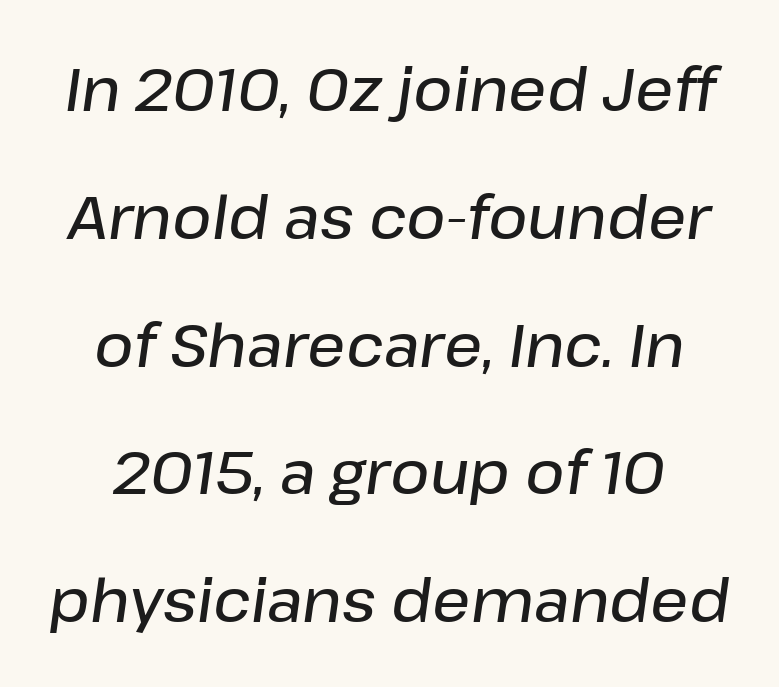
The image shows 60 px semibold type, italic (leaning right); set loose line spacing (2.13x), normal letter spacing, not underlined; low stroke contrast and a medium x-height.
